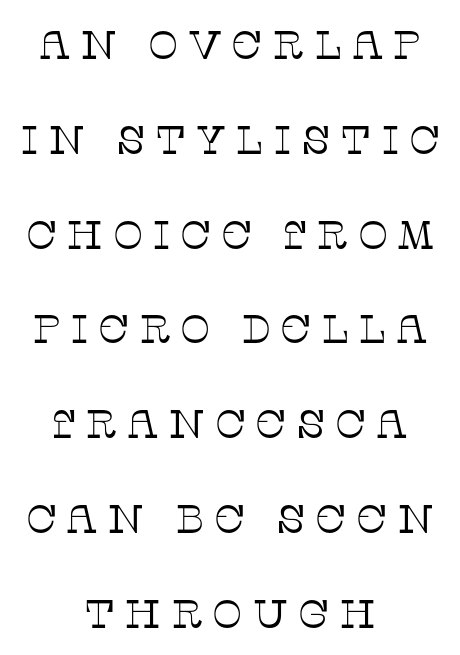
{"serif": "yes", "italic": "no", "bold": "no", "weight": "thin", "width": "normal", "stroke_contrast": "low", "x_height": "large", "monospaced": "no", "underline": "no", "align": "center", "line_spacing": "loose", "line_spacing_ratio": 2.37, "letter_spacing": "wide", "letter_spacing_em": 0.23, "glyph_px": 40}
